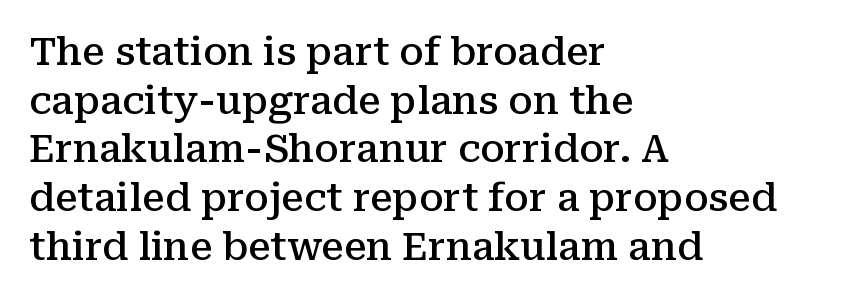
Q: Is the text bold? A: Semi-bold.
Q: Is the text italic (slanted)? A: No, it is upright.
Q: Is the typeface a serif or a sans-serif typeface? A: Serif.
Q: Is the text underlined? A: No.
Q: How is the paragraph aligned? A: Left-aligned.
Q: Is the spacing between letters normal or unusually wide? A: Normal.
Q: Is the spacing between lines tight, normal or loose? A: Normal.
Q: Width (condensed, normal, or wide)? A: Normal.
Q: Stroke contrast? A: Medium.
Q: x-height? A: Medium.
Q: Monospaced? A: No.
